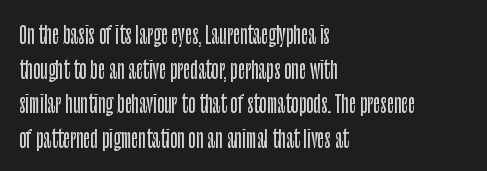
The image shows 24 px text type, upright; set left-aligned, normal line spacing (1.44x), normal letter spacing, not underlined.
